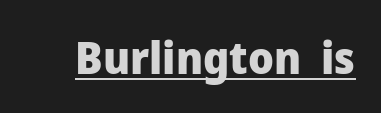
The passage shown is typed in a proportional face where columns would drift. Each glyph is drawn with heavy, bold strokes. Like a heading marked for emphasis, these lines bear an underscore. Is there any slant? The stems are plumb.
